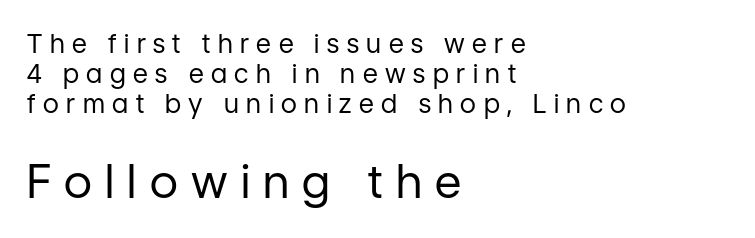
The image shows 46 px regular-weight sans-serif type, upright; set left-aligned, tight line spacing (1.15x), unusually wide letter spacing (+0.29 em), not underlined; the second (bottom) block is 1.77x larger; low stroke contrast and a medium x-height.
